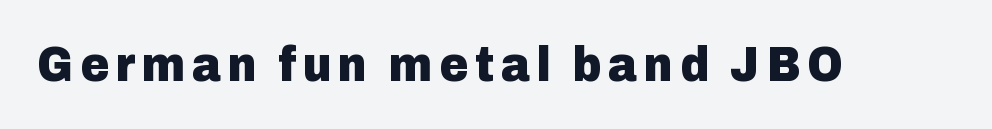
The image shows 49 px heavy sans-serif type, upright; set not underlined; low stroke contrast and a medium x-height.
